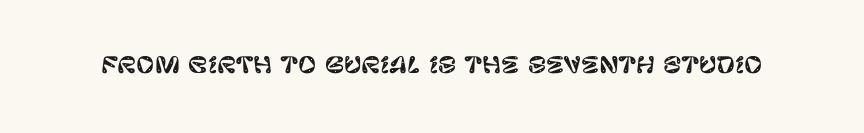
Q: Is the text italic (slanted)? A: Yes.
Q: Is the text underlined? A: No.
Q: Is the spacing between letters normal or unusually wide? A: Normal.
